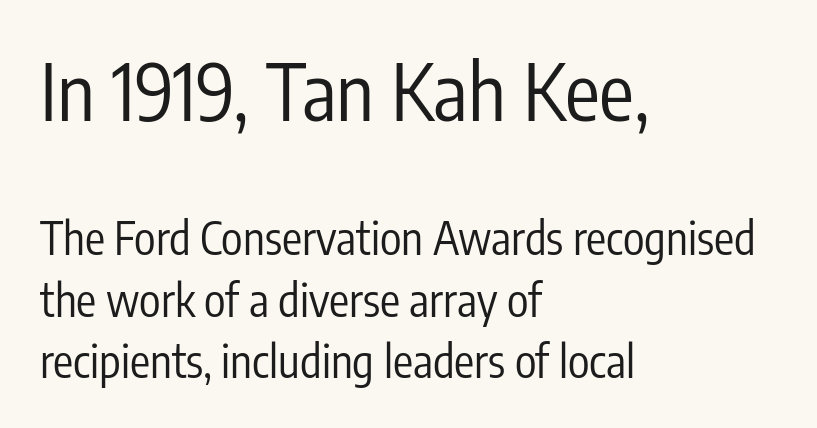
{"serif": "no", "italic": "no", "bold": "no", "weight": "regular", "width": "condensed", "stroke_contrast": "low", "x_height": "medium", "monospaced": "no", "underline": "no", "align": "left", "line_spacing": "normal", "line_spacing_ratio": 1.36, "letter_spacing": "normal", "letter_spacing_em": 0.0, "larger_block": "first", "size_ratio": 1.73, "glyph_px": 78}
